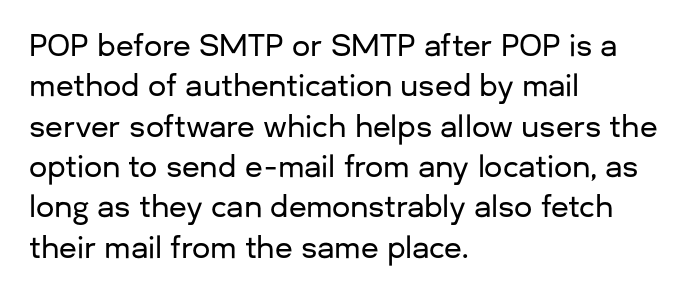
A normal amount of white space separates one row of letters from the next. A typesetter would label this face a sans. The tracking reads as untouched default to a designer's eye. Bare-footed words on every line.
